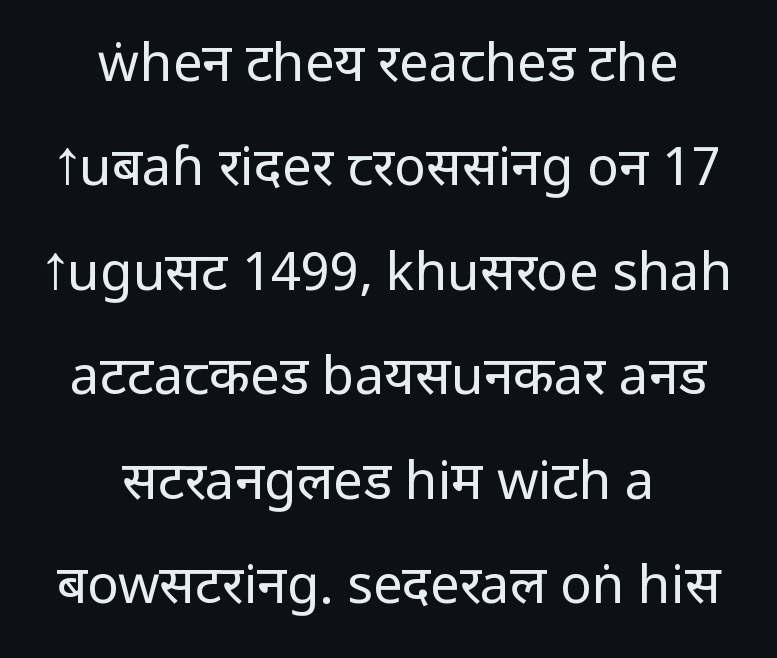
{"serif": "no", "italic": "no", "bold": "no", "weight": "regular", "width": "condensed", "stroke_contrast": "low", "underline": "no", "align": "center", "line_spacing": "loose", "line_spacing_ratio": 1.97, "letter_spacing": "normal", "letter_spacing_em": 0.0, "glyph_px": 53}
